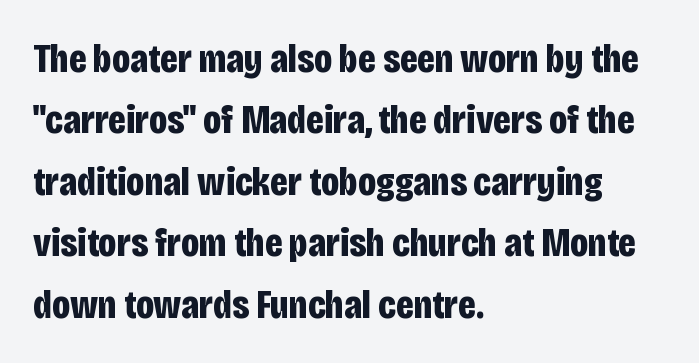
The image shows 41 px bold, condensed sans-serif type, upright; set left-aligned, normal line spacing (1.5x), normal letter spacing, not underlined; low stroke contrast and a large x-height.
